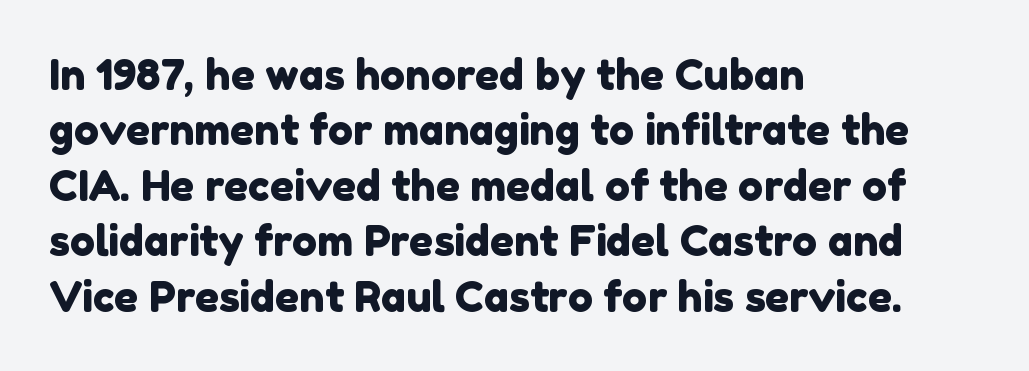
{"serif": "no", "width": "normal", "stroke_contrast": "low", "x_height": "medium", "monospaced": "no", "underline": "no", "align": "left", "line_spacing": "normal", "line_spacing_ratio": 1.32, "letter_spacing": "normal", "letter_spacing_em": 0.0, "glyph_px": 42}
